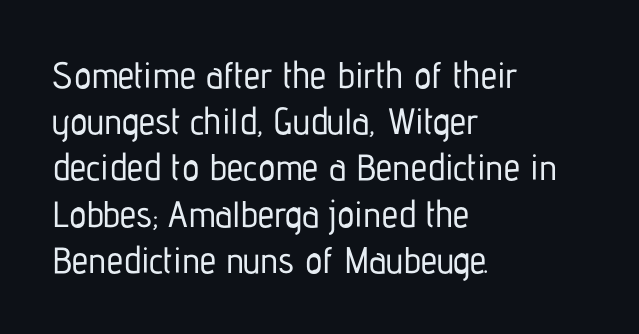
Font category for this specimen: sans-serif. Is there much room between lines? A standard amount, neither cramped nor airy. Do the letters lean? They stand straight. The rendering anchors every line to the left-hand side. This rendering features lettering with no underline. Proportional: the letters do not fall into vertical columns.
